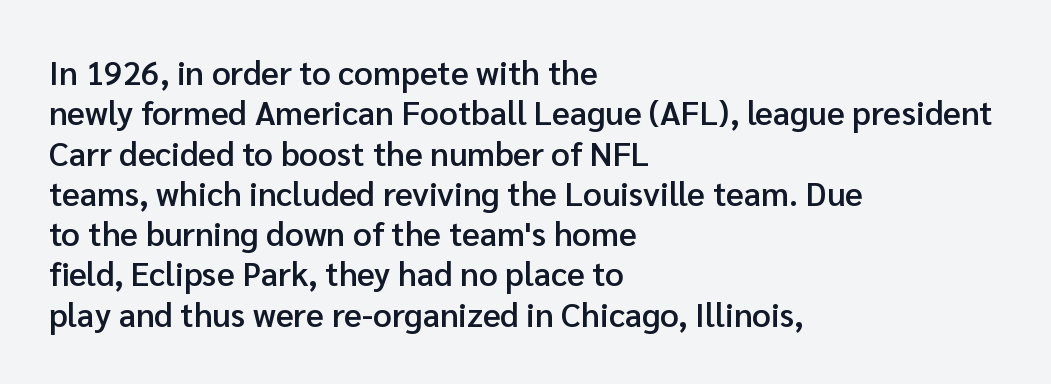
In CSS terms this would be text-align: left. Students, note that the glyphs here touch the page at normal intervals. Notice the strokes are somewhat thickened but not fully heavy: this is a semibold. I'd call this a sans setting — the letters go barefoot.
